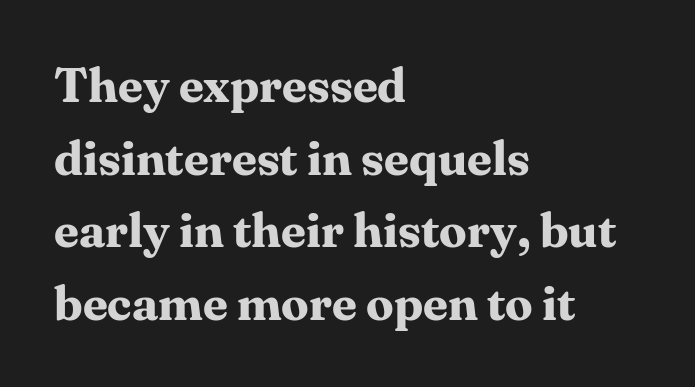
Quick note: interline space is typical. These lines are composed in type with serifs. The glyphs are unaccompanied by any horizontal stroke below them. A typesetter would call this zero additional tracking.
